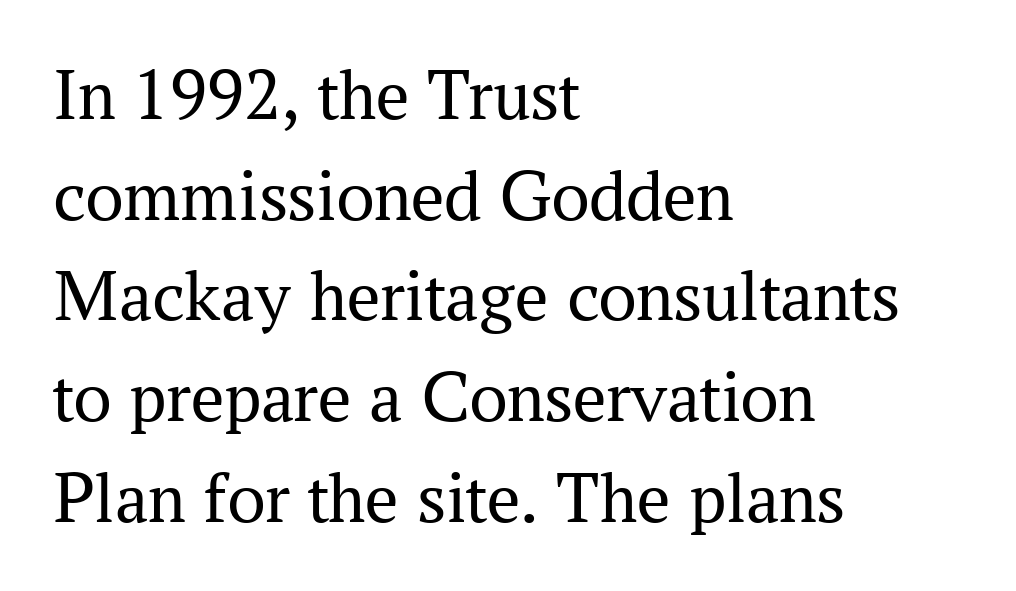
Q: Is the text bold? A: No.
Q: Is the text italic (slanted)? A: No, it is upright.
Q: Is the typeface a serif or a sans-serif typeface? A: Serif.
Q: Is the text underlined? A: No.
Q: How is the paragraph aligned? A: Left-aligned.
Q: Is the spacing between letters normal or unusually wide? A: Normal.
Q: Is the spacing between lines tight, normal or loose? A: Normal.
Q: Width (condensed, normal, or wide)? A: Normal.
Q: Stroke contrast? A: Medium.
Q: x-height? A: Medium.
Q: Monospaced? A: No.
